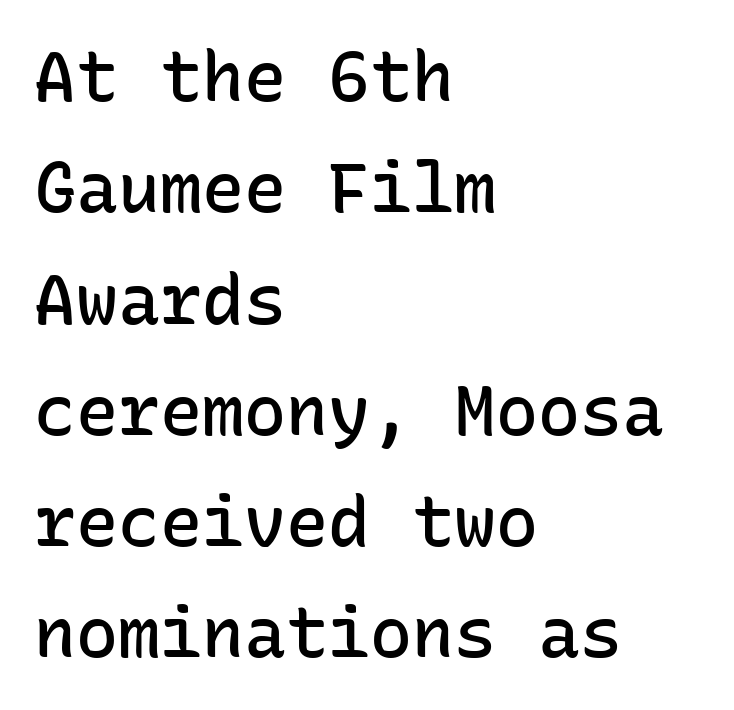
One glance says typical: line gaps are just what's usual. Summary of weight: moderately heavy, a semibold. You could count columns in this text — the font is strictly monospaced. A sans-serif font was chosen for this passage. Honestly, the letter spacing is just normal — you wouldn't notice it.
